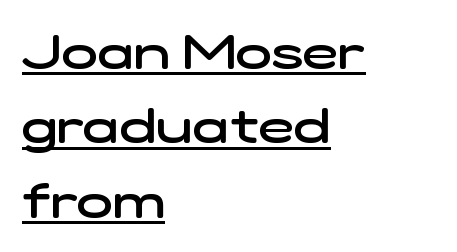
Baseline-to-baseline distance is the conventional proportion of letter height. Grotesque or geometric, the face here clearly has no serifs. The typesetting leans somewhat heavy: a semibold. The gaps between neighbouring characters are ordinary and unremarkable. Each letter keeps its own natural width here, so spacing adapts to shape.
